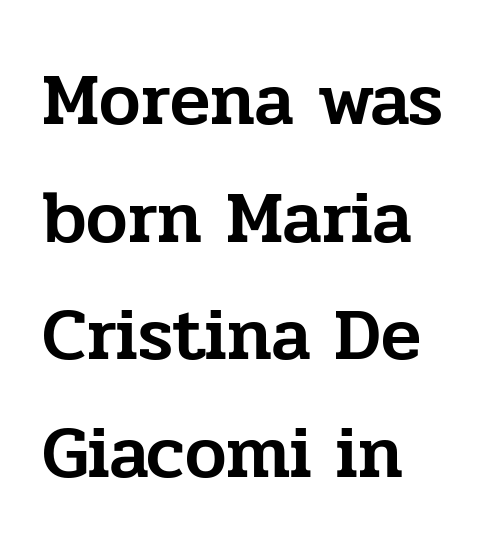
Tracking here is standard; glyphs follow each other at the usual distance. The zone under the glyphs is completely vacant. The rendering uses natural spacing where letterforms have individual widths. The passage is arranged the way most books set body copy — flush left. Summary of vertical rhythm: regular, with standard interline spacing.
